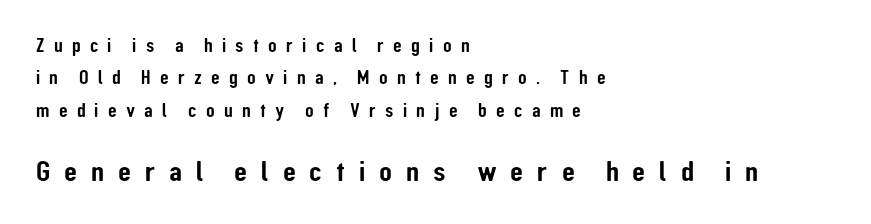
The image shows 30 px condensed sans-serif type, upright; set left-aligned, normal line spacing (1.62x), unusually wide letter spacing (+0.46 em), not underlined; the second (bottom) block is 1.5x larger; low stroke contrast and a medium x-height.
